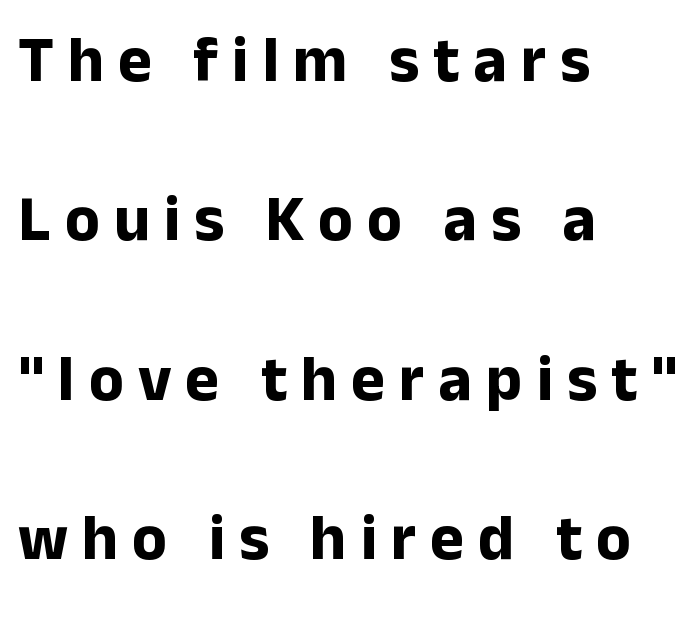
The image shows 64 px bold sans-serif type, upright; set left-aligned, loose line spacing (2.49x), unusually wide letter spacing (+0.22 em), not underlined; low stroke contrast and a medium x-height.
